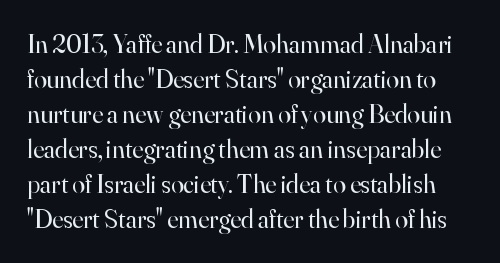
{"italic": "no", "bold": "no", "underline": "no", "line_spacing": "normal", "line_spacing_ratio": 1.35, "letter_spacing": "normal", "letter_spacing_em": 0.0, "glyph_px": 26}
